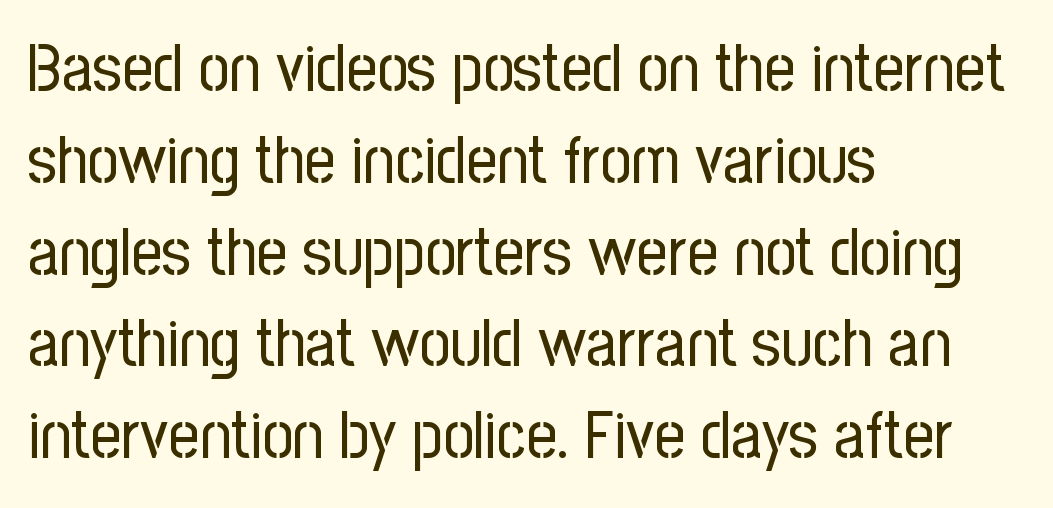
Line starts are locked; line ends wander. This is roman type, the default non-slanted kind. Varying glyph widths throughout — classic text-font behaviour. This sample uses plain, unmodified letter spacing.
